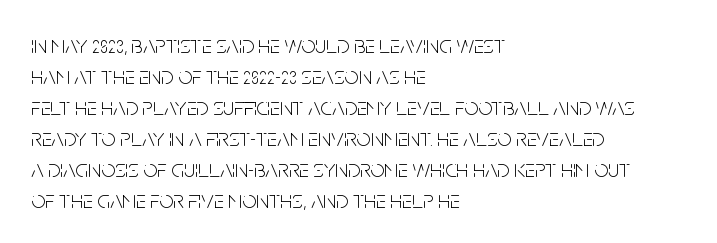
A light-to-regular cut is what we see here. Clear beneath every line of the passage. Vertical strokes here are truly vertical. The passage shown has conventional tracking throughout. Leftover space on each line is placed entirely after the last word.
